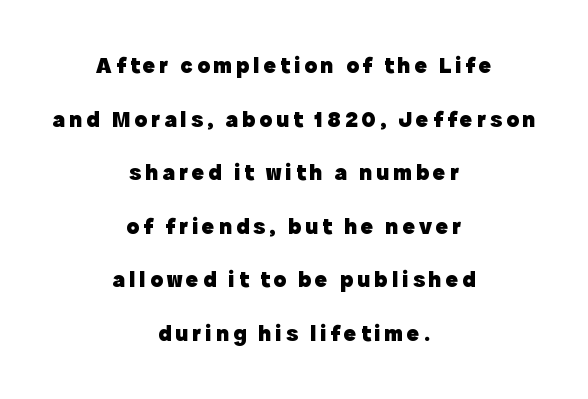
If you folded the block vertically in half, each line would mirror itself in length. Italic? Not at all — the glyphs are vertical. Glance below the letters and you will spot only blank space. You could fit nearly another row in the gap between these rows. Each glyph is drawn with heavy, bold strokes.
